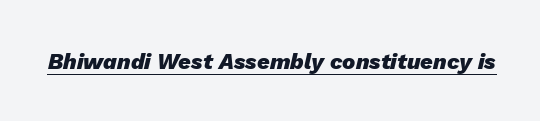
{"italic": "yes", "lean": "right", "slant_degrees": 13, "bold": "yes", "underline": "yes", "letter_spacing": "normal", "letter_spacing_em": 0.0, "glyph_px": 22}
